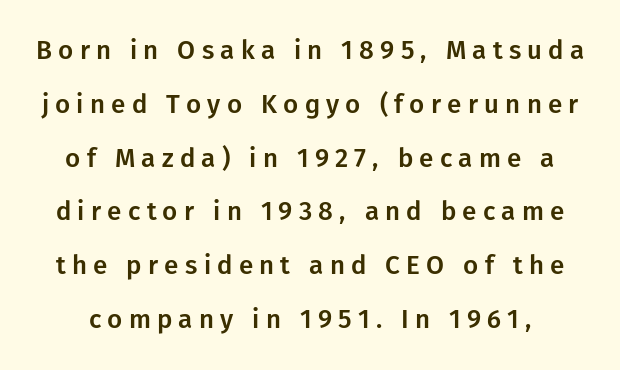
Q: Is the text italic (slanted)? A: No, it is upright.
Q: Is the text underlined? A: No.
Q: Is the spacing between letters normal or unusually wide? A: Unusually wide.
Q: Is the spacing between lines tight, normal or loose? A: Loose.
